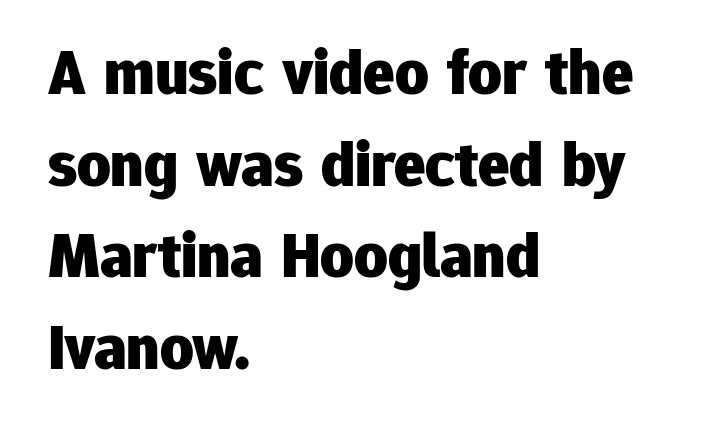
Each letter keeps its own natural width here, so spacing adapts to shape. The type sits square on the baseline with zero lean. Is this a sans? Yes — the strokes have no serifs. Typographic density is high because the face is bold.
